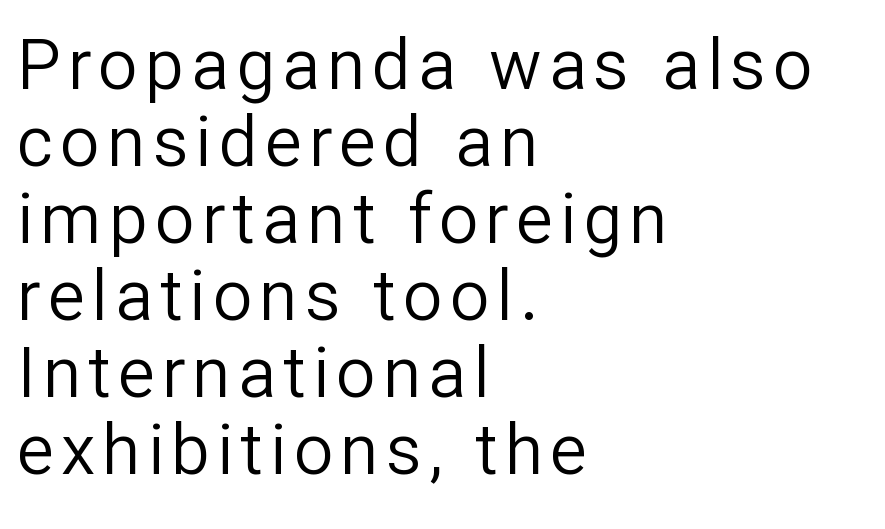
{"serif": "no", "italic": "no", "bold": "no", "weight": "regular", "width": "normal", "stroke_contrast": "low", "x_height": "medium", "monospaced": "no", "underline": "no", "align": "left", "line_spacing": "tight", "line_spacing_ratio": 1.1, "glyph_px": 70}
